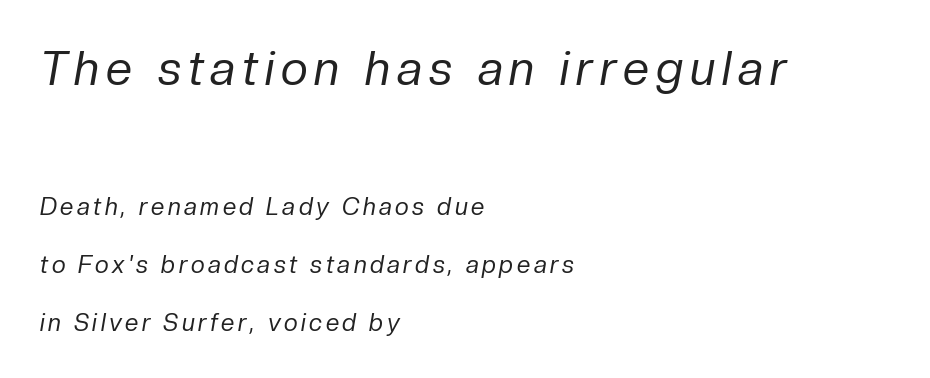
Q: Is the text bold? A: No.
Q: Is the text italic (slanted)? A: Yes, it leans right by about 10 degrees.
Q: Is the text underlined? A: No.
Q: How is the paragraph aligned? A: Left-aligned.
Q: Is the spacing between lines tight, normal or loose? A: Loose.
Q: Which block of text is set in a larger size, the first (top) or the second (bottom)? A: The first (top) one.
Q: Width (condensed, normal, or wide)? A: Normal.
Q: Stroke contrast? A: Low.
Q: x-height? A: Medium.
Q: Monospaced? A: No.
